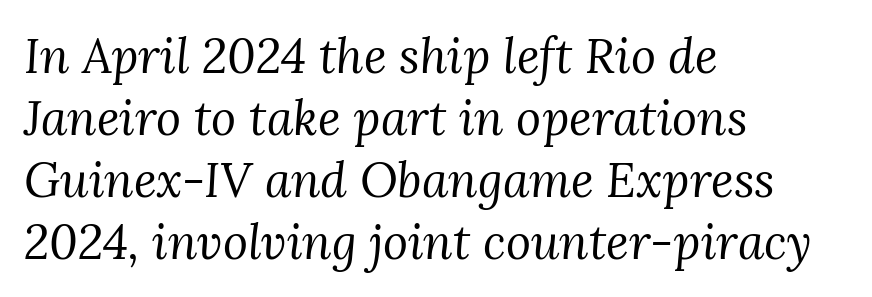
Q: Is the text bold? A: No.
Q: Is the text italic (slanted)? A: Yes, it leans right by about 3 degrees.
Q: Is the typeface a serif or a sans-serif typeface? A: Serif.
Q: Is the text underlined? A: No.
Q: How is the paragraph aligned? A: Left-aligned.
Q: Is the spacing between letters normal or unusually wide? A: Normal.
Q: Is the spacing between lines tight, normal or loose? A: Normal.
Q: Width (condensed, normal, or wide)? A: Normal.
Q: Stroke contrast? A: Medium.
Q: x-height? A: Medium.
Q: Monospaced? A: No.
